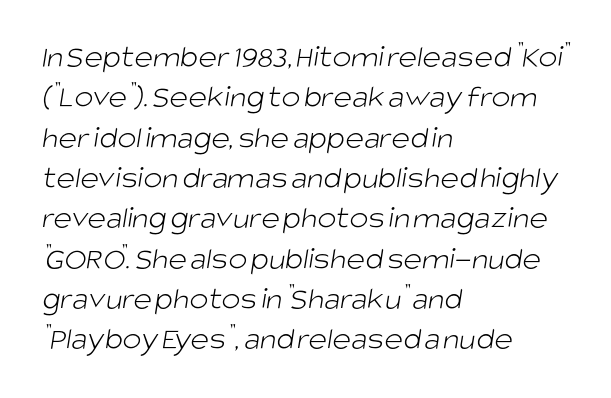
Q: Is the text bold? A: No.
Q: Is the typeface a serif or a sans-serif typeface? A: Sans-serif.
Q: Is the text underlined? A: No.
Q: How is the paragraph aligned? A: Left-aligned.
Q: Is the spacing between letters normal or unusually wide? A: Normal.
Q: Is the spacing between lines tight, normal or loose? A: Normal.
Q: Width (condensed, normal, or wide)? A: Normal.
Q: Stroke contrast? A: Low.
Q: x-height? A: Large.
Q: Monospaced? A: No.
